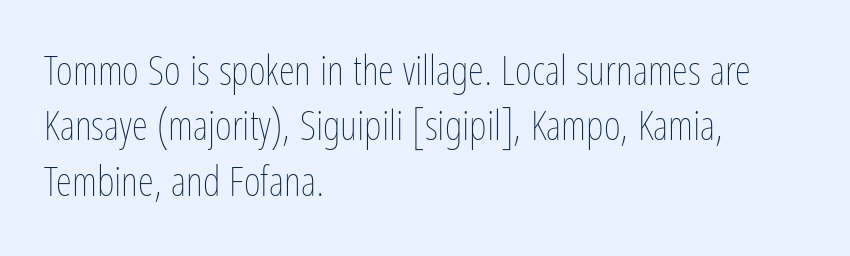
The image shows 41 px thin, condensed type, upright; set left-aligned, normal line spacing (1.35x), normal letter spacing, not underlined; low stroke contrast and a medium x-height.
